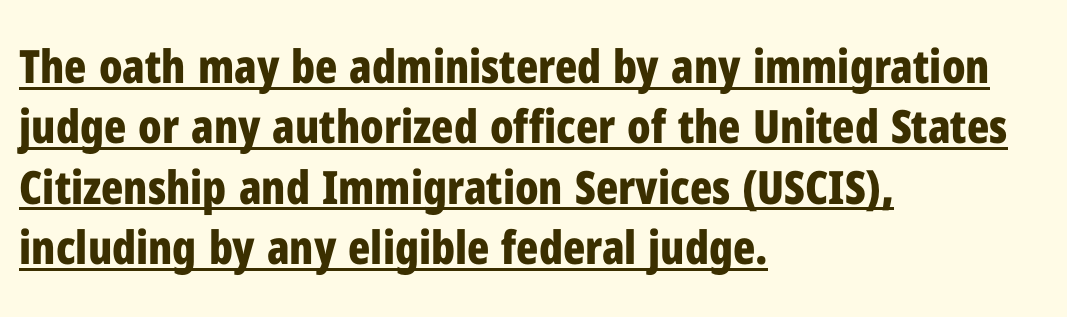
Q: Is the text bold? A: Yes.
Q: Is the text italic (slanted)? A: No, it is upright.
Q: Is the typeface a serif or a sans-serif typeface? A: Sans-serif.
Q: Is the text underlined? A: Yes.
Q: How is the paragraph aligned? A: Left-aligned.
Q: Is the spacing between letters normal or unusually wide? A: Normal.
Q: Is the spacing between lines tight, normal or loose? A: Normal.
Q: Width (condensed, normal, or wide)? A: Condensed.
Q: Stroke contrast? A: Low.
Q: x-height? A: Medium.
Q: Monospaced? A: No.
